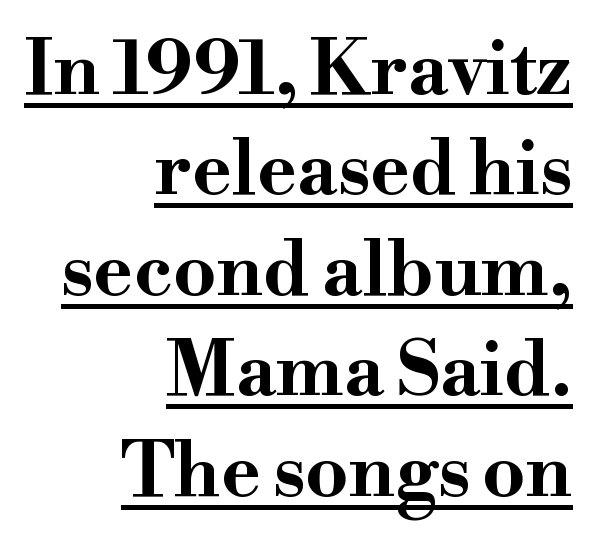
Q: Is the text bold? A: Yes.
Q: Is the text italic (slanted)? A: No, it is upright.
Q: Is the typeface a serif or a sans-serif typeface? A: Serif.
Q: Is the text underlined? A: Yes.
Q: How is the paragraph aligned? A: Right-aligned.
Q: Is the spacing between letters normal or unusually wide? A: Normal.
Q: Is the spacing between lines tight, normal or loose? A: Normal.
Q: Width (condensed, normal, or wide)? A: Wide.
Q: Stroke contrast? A: High.
Q: x-height? A: Small.
Q: Monospaced? A: No.
